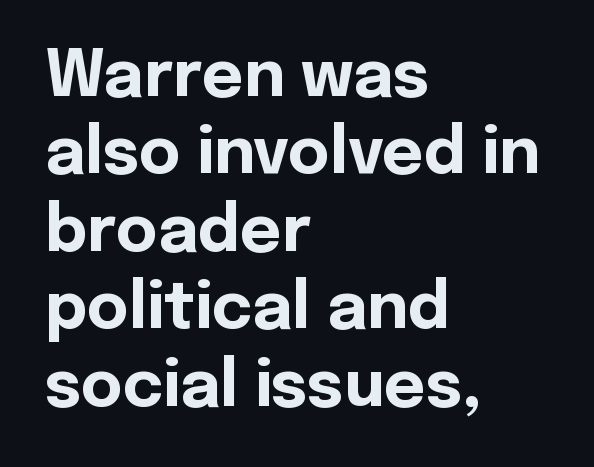
The image shows 64 px bold sans-serif type, upright; set left-aligned, line spacing 1.21x, normal letter spacing, not underlined; a medium x-height.
